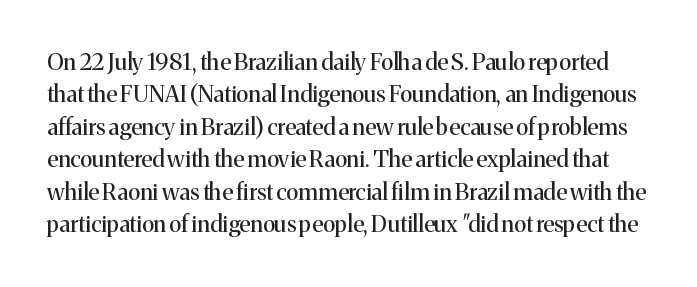
The image shows 23 px text type, upright; set normal line spacing (1.41x), normal letter spacing, not underlined.
